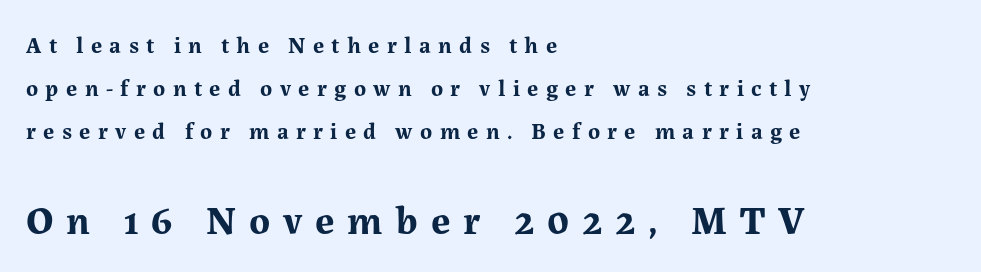
{"serif": "yes", "italic": "no", "bold": "yes", "weight": "bold", "width": "normal", "stroke_contrast": "medium", "x_height": "medium", "monospaced": "no", "underline": "no", "align": "left", "line_spacing_ratio": 1.88, "letter_spacing": "wide", "letter_spacing_em": 0.32, "larger_block": "second", "size_ratio": 1.74, "glyph_px": 40}
